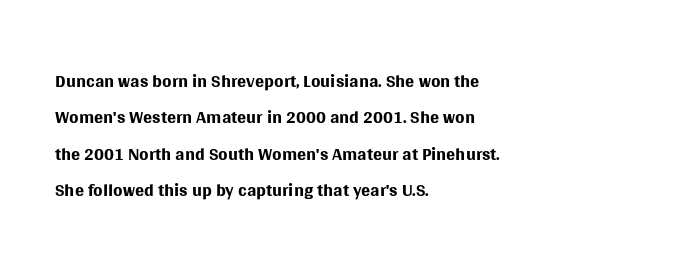
{"italic": "no", "bold": "no", "underline": "no", "align": "left", "line_spacing": "normal", "line_spacing_ratio": 1.35, "letter_spacing": "normal", "letter_spacing_em": 0.0, "glyph_px": 27}
